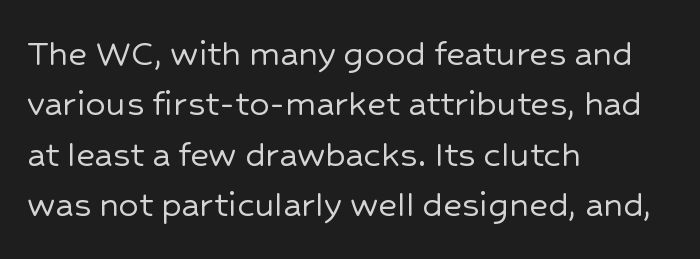
{"serif": "no", "italic": "no", "width": "normal", "stroke_contrast": "low", "x_height": "medium", "monospaced": "no", "underline": "no", "align": "left", "line_spacing": "normal", "line_spacing_ratio": 1.26, "letter_spacing": "normal", "letter_spacing_em": 0.0, "glyph_px": 40}
